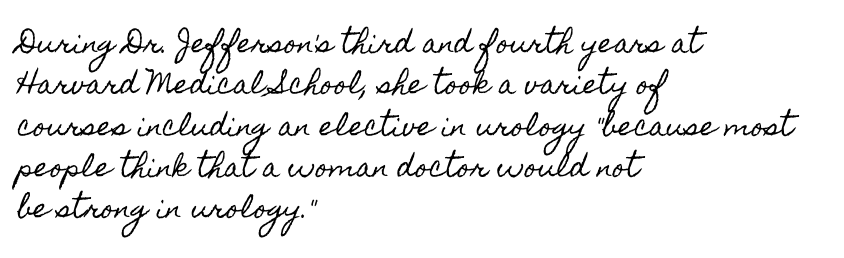
Honestly, there is no underline to notice here at all. Nothing unusual about the tracking: characters are spaced as the font intends. These lines stack with their left ends in a neat column. Normally led — the rows are evenly, conventionally spaced.
